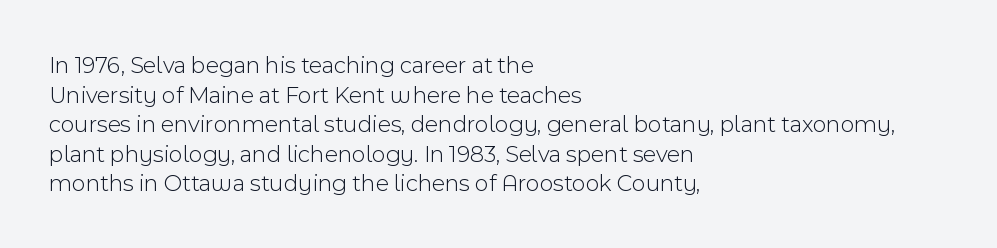
{"italic": "no", "bold": "no", "underline": "no", "align": "left", "line_spacing_ratio": 1.23, "letter_spacing": "normal", "letter_spacing_em": 0.0, "glyph_px": 24}
